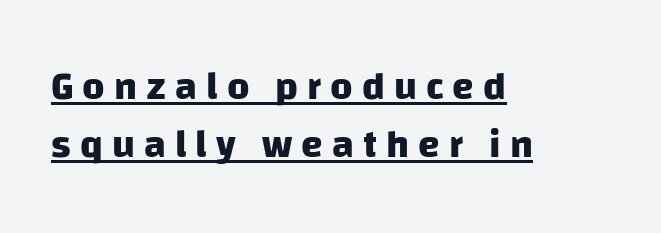
Q: Is the text bold? A: Yes.
Q: Is the typeface a serif or a sans-serif typeface? A: Sans-serif.
Q: Is the text underlined? A: Yes.
Q: How is the paragraph aligned? A: Left-aligned.
Q: Is the spacing between letters normal or unusually wide? A: Unusually wide.
Q: Is the spacing between lines tight, normal or loose? A: Normal.
Q: Width (condensed, normal, or wide)? A: Normal.
Q: Stroke contrast? A: Low.
Q: x-height? A: Large.
Q: Monospaced? A: No.
